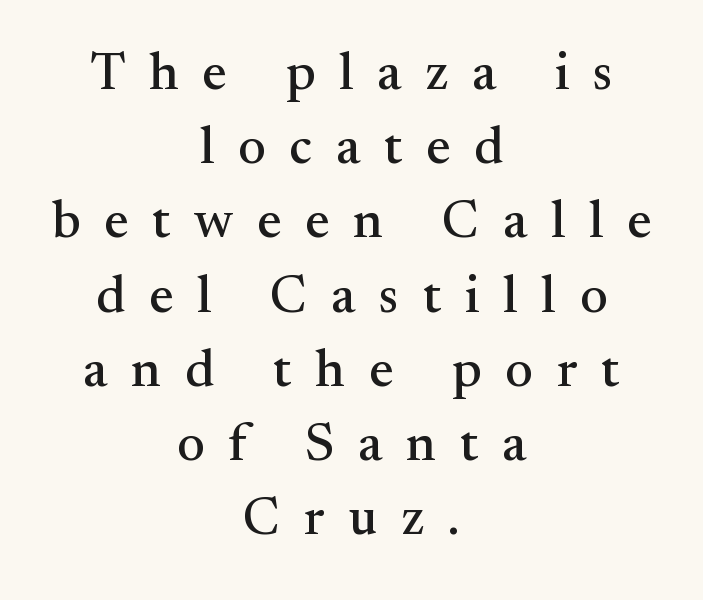
The image shows 53 px serif type, upright; set centered, normal line spacing (1.4x), unusually wide letter spacing (+0.45 em), not underlined; medium stroke contrast and a small x-height.
